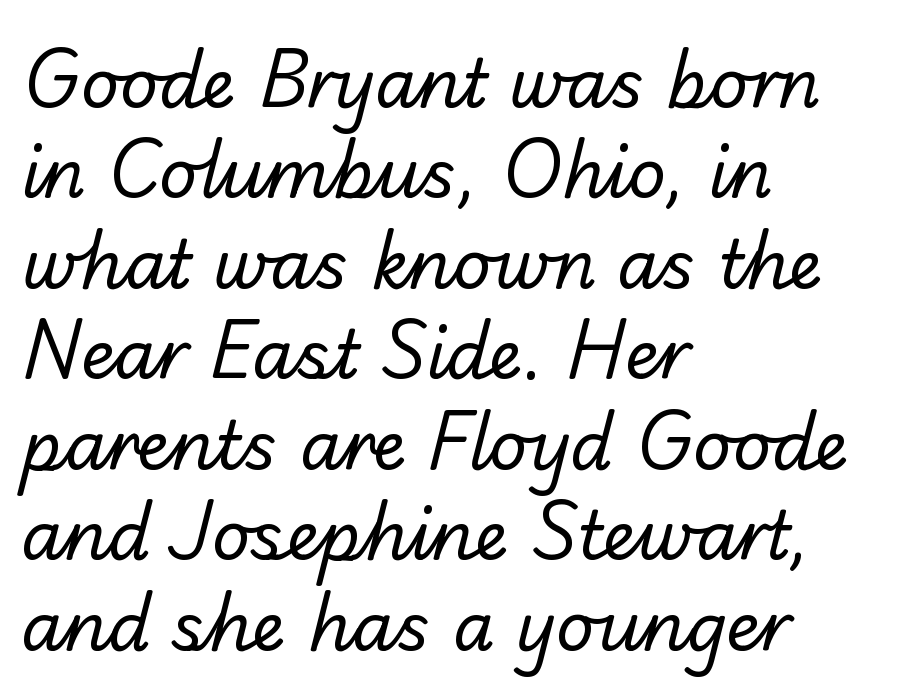
{"serif": "no", "bold": "no", "weight": "regular", "width": "normal", "stroke_contrast": "low", "x_height": "small", "monospaced": "no", "underline": "no", "align": "left", "line_spacing": "normal", "line_spacing_ratio": 1.35, "letter_spacing": "normal", "letter_spacing_em": 0.0, "glyph_px": 67}
